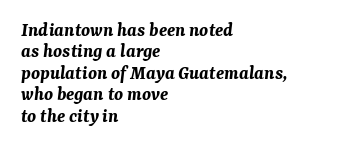
The rag falls on the right side of this text block. In terms of letterspacing, this is plain default setting. Heavy, bold letterforms. The font's italic variant was chosen for this text. Vertical spacing — tight. Descenders are the only things crossing below the line.
